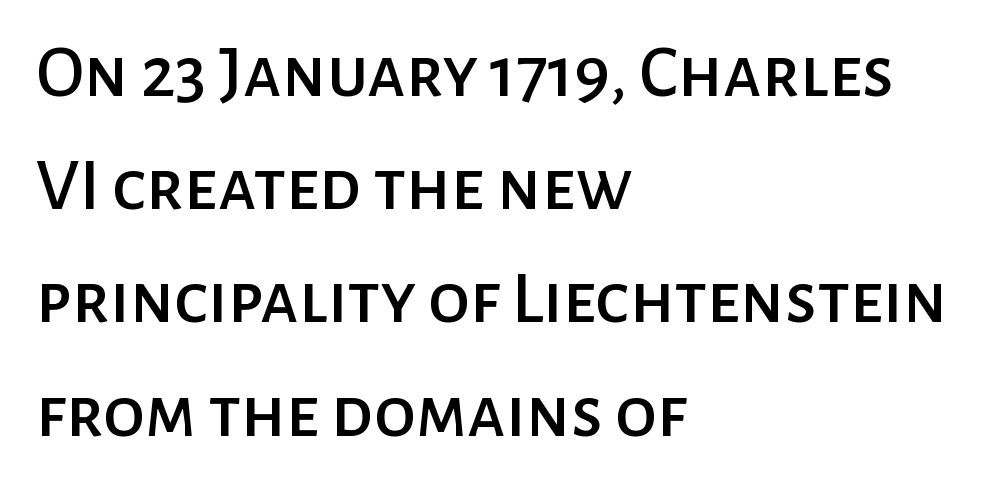
Q: Is the text italic (slanted)? A: No, it is upright.
Q: Is the typeface a serif or a sans-serif typeface? A: Sans-serif.
Q: Is the text underlined? A: No.
Q: How is the paragraph aligned? A: Left-aligned.
Q: Is the spacing between letters normal or unusually wide? A: Normal.
Q: Is the spacing between lines tight, normal or loose? A: Normal.
Q: Width (condensed, normal, or wide)? A: Normal.
Q: Stroke contrast? A: Low.
Q: x-height? A: Medium.
Q: Monospaced? A: No.
